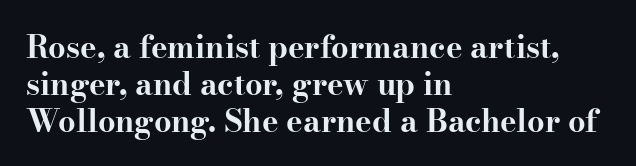
Q: Is the text bold? A: Yes.
Q: Is the text italic (slanted)? A: No, it is upright.
Q: Is the typeface a serif or a sans-serif typeface? A: Serif.
Q: Is the text underlined? A: No.
Q: How is the paragraph aligned? A: Left-aligned.
Q: Is the spacing between letters normal or unusually wide? A: Normal.
Q: Width (condensed, normal, or wide)? A: Wide.
Q: Stroke contrast? A: High.
Q: x-height? A: Small.
Q: Monospaced? A: No.
